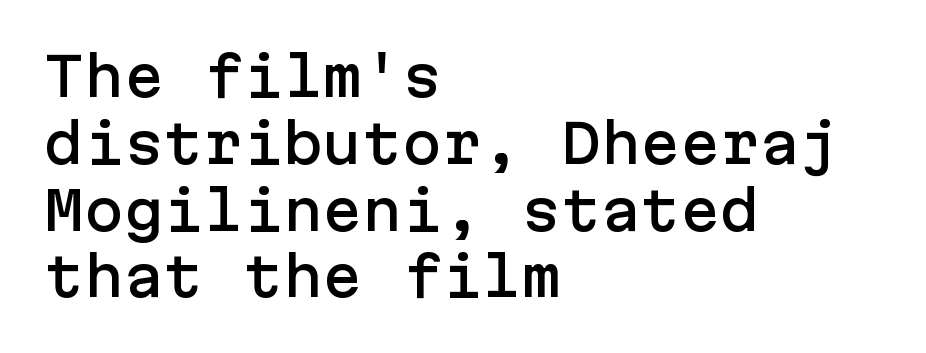
Honestly, the letter spacing is just normal — you wouldn't notice it. The glyphs in this specimen are sans serif. Interline gaps are of average width in this sample. This sample is left-justified, so line endings fall wherever the words run out. Glance below the letters and you will spot only blank space. The lettering stays uniformly vertical, giving the passage a roman look.
